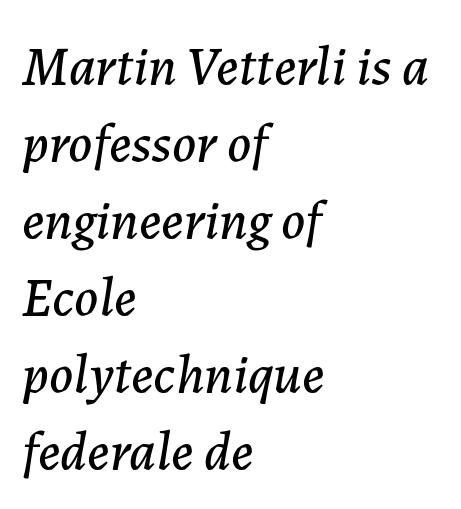
Notice how descenders clear the ascenders below comfortably — that's standard leading. These lines stack with their left ends in a neat column. The axis of the letterforms is tilted away from vertical. Inter-character spacing is left at the font's built-in metrics. Think of a printed novel: that variable character pitch is what you see here.
